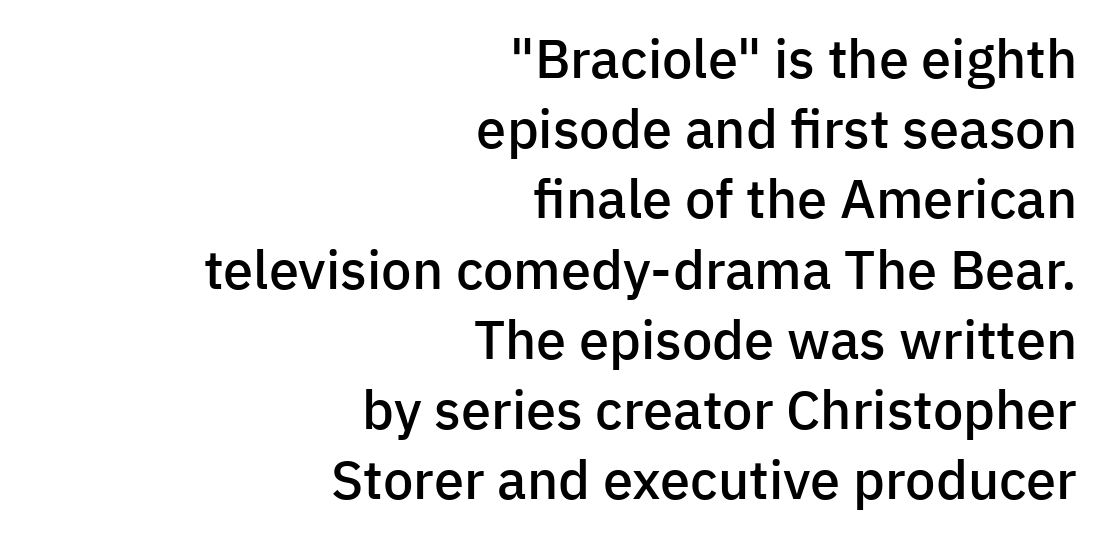
{"serif": "no", "italic": "no", "bold": "semi", "weight": "semibold", "width": "normal", "stroke_contrast": "low", "x_height": "medium", "monospaced": "no", "underline": "no", "align": "right", "line_spacing": "normal", "line_spacing_ratio": 1.3, "letter_spacing": "normal", "letter_spacing_em": 0.0, "glyph_px": 54}
